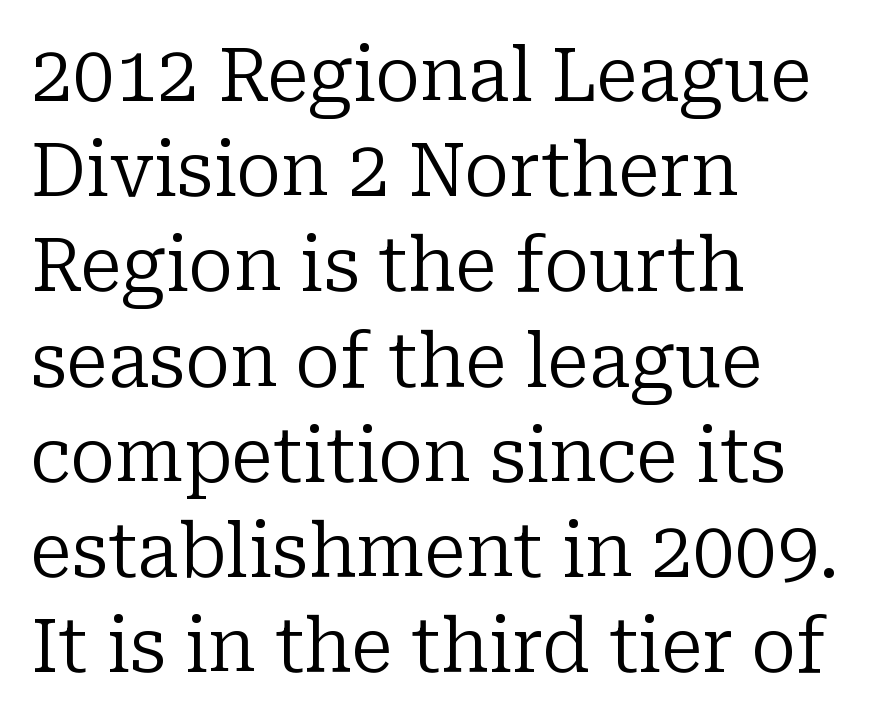
Q: Is the text bold? A: No.
Q: Is the text italic (slanted)? A: No, it is upright.
Q: Is the typeface a serif or a sans-serif typeface? A: Serif.
Q: Is the text underlined? A: No.
Q: How is the paragraph aligned? A: Left-aligned.
Q: Is the spacing between letters normal or unusually wide? A: Normal.
Q: Is the spacing between lines tight, normal or loose? A: Normal.
Q: Width (condensed, normal, or wide)? A: Normal.
Q: Stroke contrast? A: Low.
Q: x-height? A: Medium.
Q: Monospaced? A: No.
